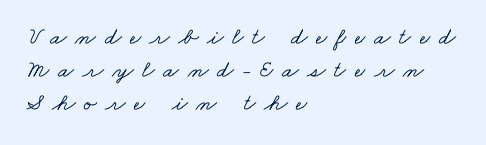
The image shows 24 px text type; set left-aligned, normal line spacing (1.37x), unusually wide letter spacing (+0.35 em), not underlined.
